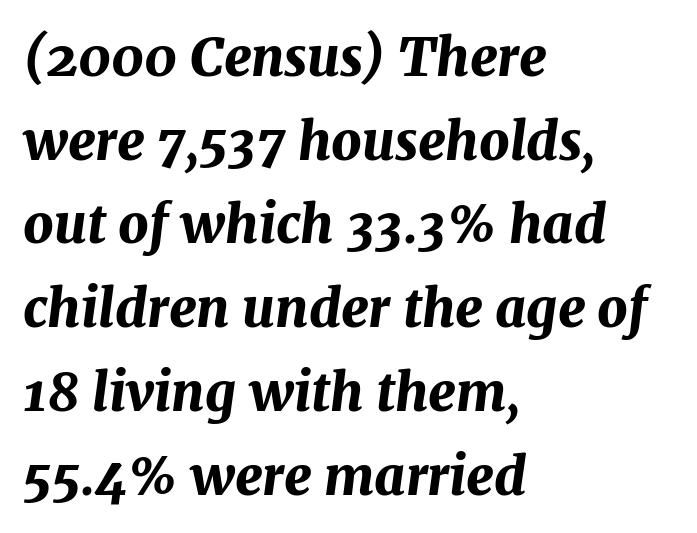
{"italic": "yes", "lean": "right", "slant_degrees": 7, "bold": "yes", "weight": "bold", "width": "normal", "stroke_contrast": "medium", "x_height": "medium", "monospaced": "no", "underline": "no", "align": "left", "line_spacing": "normal", "line_spacing_ratio": 1.58, "letter_spacing": "normal", "letter_spacing_em": 0.0, "glyph_px": 53}
